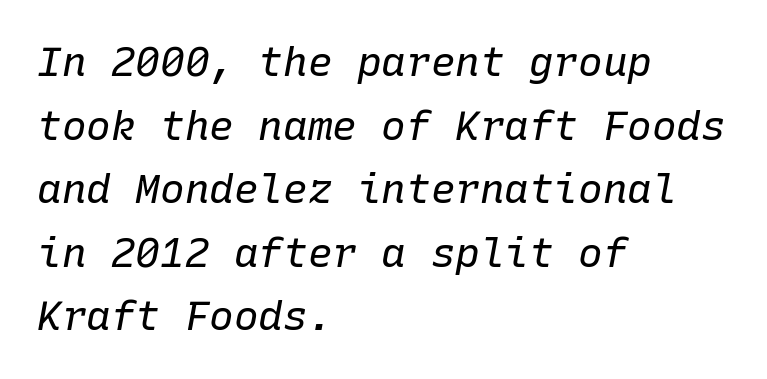
{"italic": "yes", "lean": "right", "slant_degrees": 10, "bold": "no", "weight": "regular", "width": "normal", "stroke_contrast": "low", "x_height": "medium", "monospaced": "yes", "underline": "no", "align": "left", "line_spacing": "normal", "line_spacing_ratio": 1.55, "letter_spacing": "normal", "letter_spacing_em": 0.0, "glyph_px": 41}
